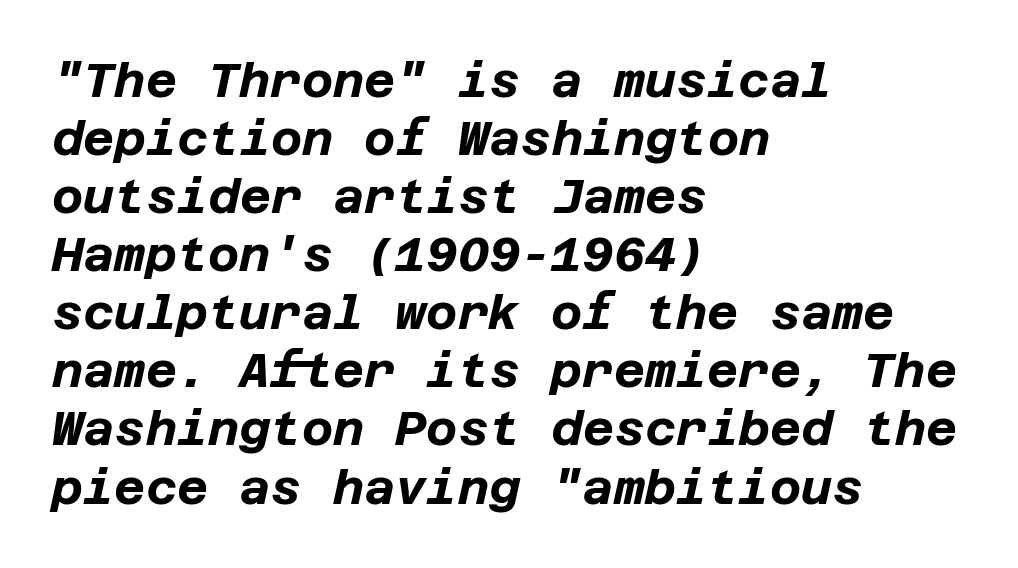
No extra tracking has been applied to these lines. Style check: oblique. Line starts are locked; line ends wander. This is heavy type, rendered in bold. A clean baseline with only descenders dipping below it.
